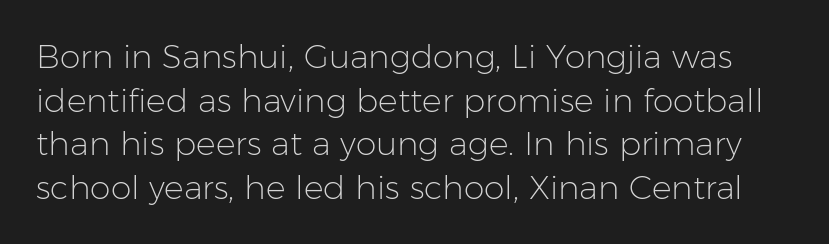
{"serif": "no", "italic": "no", "bold": "no", "weight": "light", "width": "normal", "stroke_contrast": "low", "x_height": "medium", "monospaced": "no", "underline": "no", "line_spacing": "normal", "line_spacing_ratio": 1.32, "letter_spacing": "normal", "letter_spacing_em": 0.0, "glyph_px": 33}
